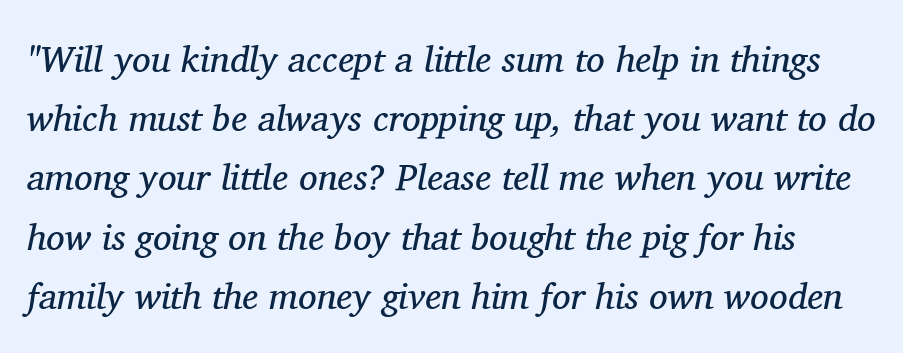
Plain, unruled lines of type. These lines are rendered in a variable-pitch font. The typesetting does not lean heavy: it is not bold. The whole block is typeset with a tilt.
